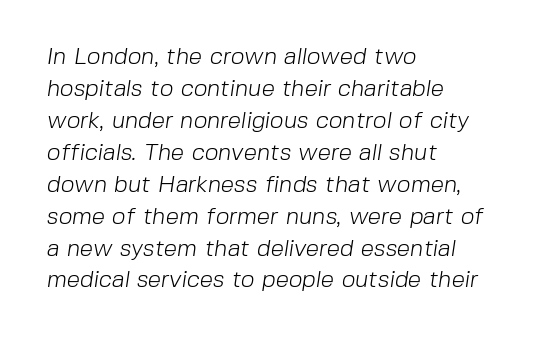
Q: Is the text bold? A: No.
Q: Is the text underlined? A: No.
Q: How is the paragraph aligned? A: Left-aligned.
Q: Is the spacing between letters normal or unusually wide? A: Normal.
Q: Is the spacing between lines tight, normal or loose? A: Normal.
